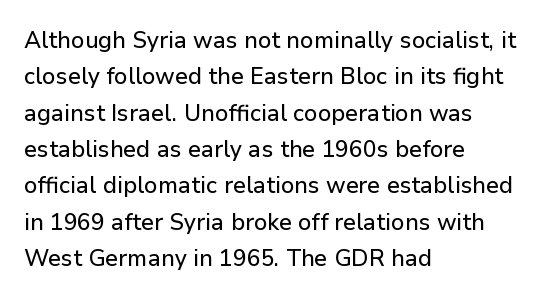
The image shows 23 px text type, upright; set left-aligned, normal line spacing (1.58x), normal letter spacing, not underlined.
